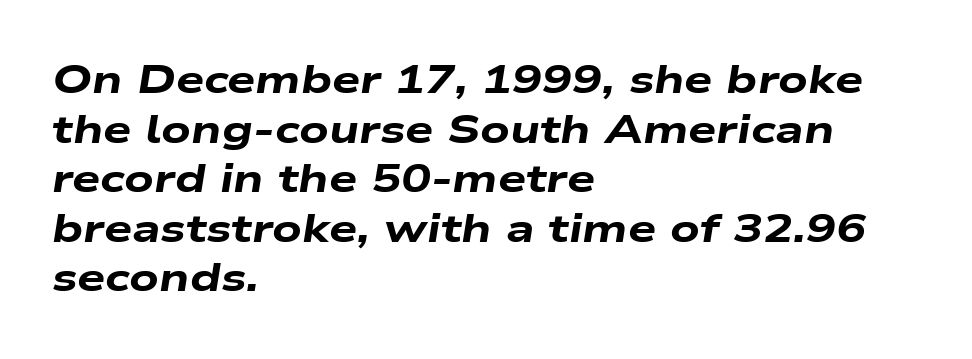
The image shows 40 px heavy, wide type, italic (leaning right); set left-aligned, line spacing 1.24x, normal letter spacing, not underlined; low stroke contrast and a medium x-height.
